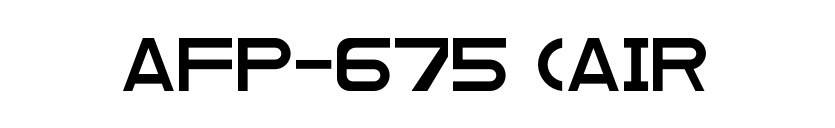
Q: Is the text italic (slanted)? A: No, it is upright.
Q: Is the typeface a serif or a sans-serif typeface? A: Sans-serif.
Q: Is the text underlined? A: No.
Q: Is the spacing between letters normal or unusually wide? A: Normal.
Q: Width (condensed, normal, or wide)? A: Wide.
Q: Stroke contrast? A: Low.
Q: x-height? A: Large.
Q: Monospaced? A: No.
